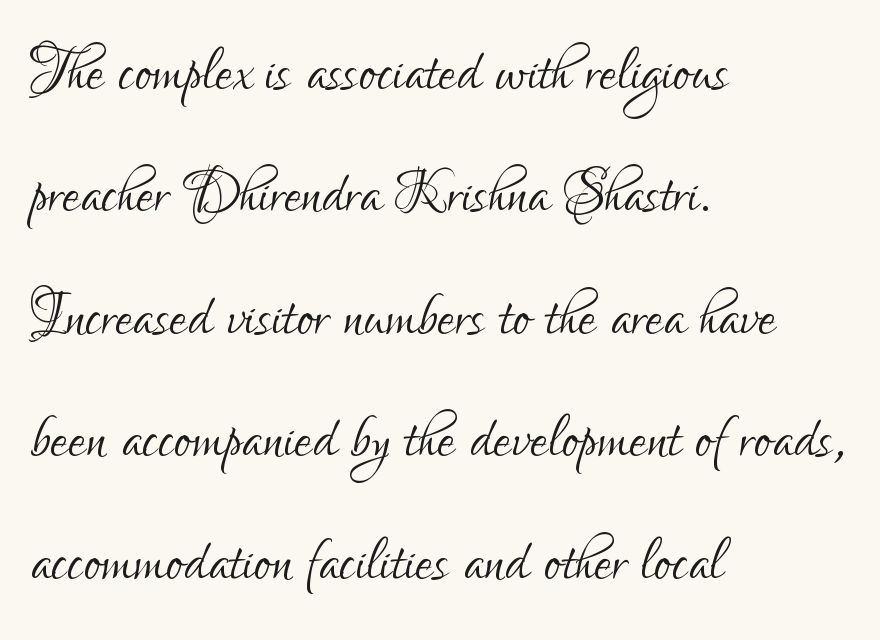
Q: Is the text bold? A: No.
Q: Is the text italic (slanted)? A: Yes.
Q: Is the typeface a serif or a sans-serif typeface? A: Sans-serif.
Q: Is the text underlined? A: No.
Q: How is the paragraph aligned? A: Left-aligned.
Q: Is the spacing between letters normal or unusually wide? A: Normal.
Q: Is the spacing between lines tight, normal or loose? A: Normal.
Q: Width (condensed, normal, or wide)? A: Condensed.
Q: Stroke contrast? A: Low.
Q: x-height? A: Small.
Q: Monospaced? A: No.
